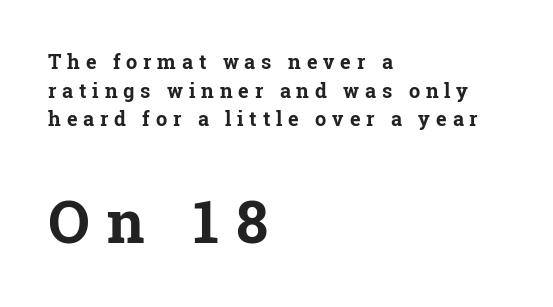
{"serif": "yes", "italic": "no", "bold": "yes", "weight": "bold", "width": "normal", "stroke_contrast": "low", "x_height": "medium", "monospaced": "no", "underline": "no", "align": "left", "line_spacing": "normal", "line_spacing_ratio": 1.43, "letter_spacing": "wide", "letter_spacing_em": 0.29, "larger_block": "second", "size_ratio": 2.95, "glyph_px": 59}
